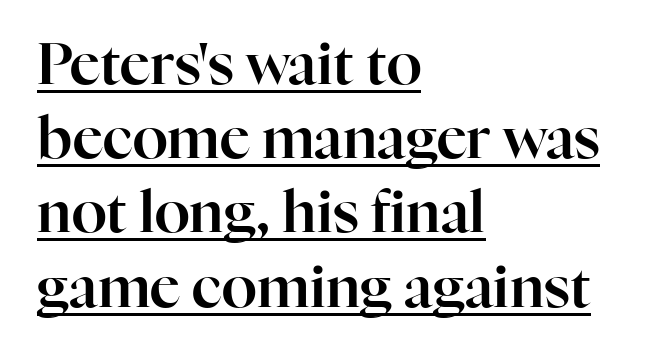
The paragraph has a hard left edge and a soft right edge. The rendered words wear a rule along their underside. The passage shown stacks its lines at a standard gap. Observe the serifs anchoring each vertical stroke in this sample. Unlike italic type, these characters show no tilt at all.
